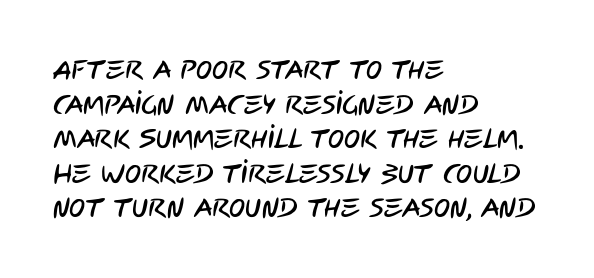
Q: Is the text underlined? A: No.
Q: How is the paragraph aligned? A: Left-aligned.
Q: Is the spacing between letters normal or unusually wide? A: Normal.
Q: Is the spacing between lines tight, normal or loose? A: Normal.
